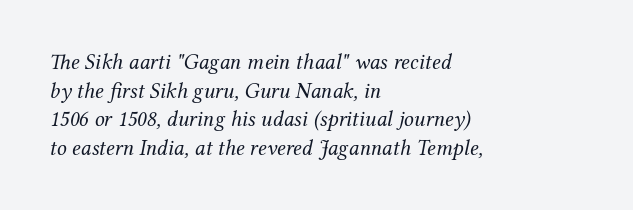
The image shows 22 px text type, italic (leaning right); set left-aligned, normal line spacing (1.3x), normal letter spacing, not underlined.
